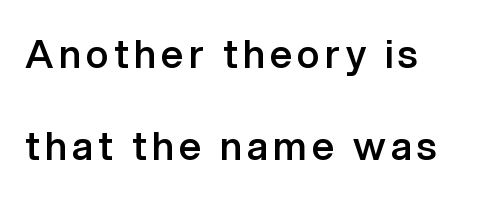
The image shows 39 px semibold sans-serif type, upright; set loose line spacing (2.36x), not underlined; low stroke contrast and a medium x-height.
